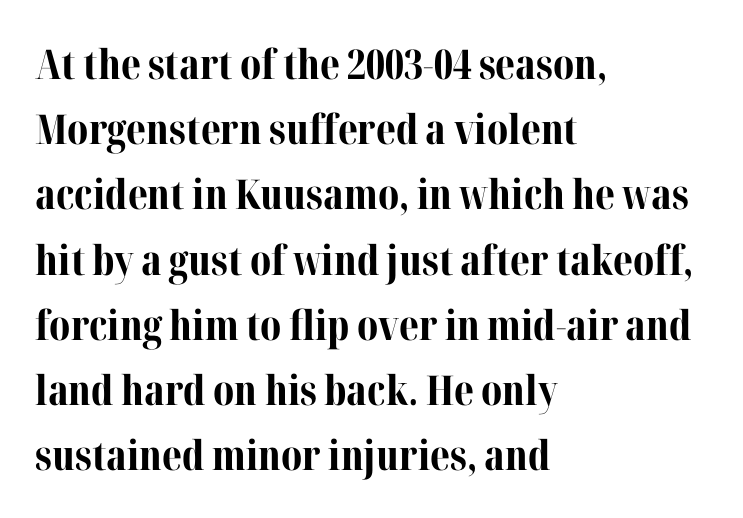
{"serif": "yes", "italic": "no", "bold": "yes", "weight": "bold", "width": "normal", "stroke_contrast": "medium", "x_height": "medium", "monospaced": "no", "underline": "no", "align": "left", "line_spacing": "normal", "line_spacing_ratio": 1.59, "letter_spacing": "normal", "letter_spacing_em": 0.0, "glyph_px": 41}
